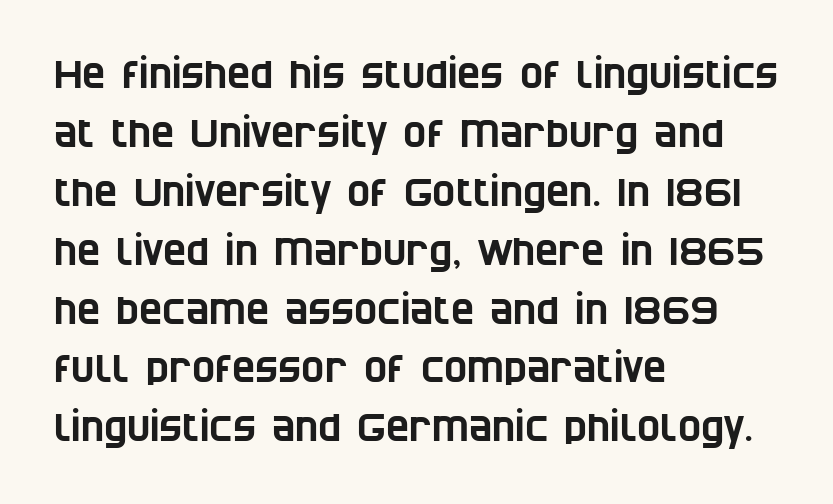
Q: Is the typeface a serif or a sans-serif typeface? A: Sans-serif.
Q: Is the text underlined? A: No.
Q: How is the paragraph aligned? A: Left-aligned.
Q: Is the spacing between letters normal or unusually wide? A: Normal.
Q: Is the spacing between lines tight, normal or loose? A: Normal.
Q: Width (condensed, normal, or wide)? A: Condensed.
Q: Stroke contrast? A: Low.
Q: x-height? A: Large.
Q: Monospaced? A: No.
